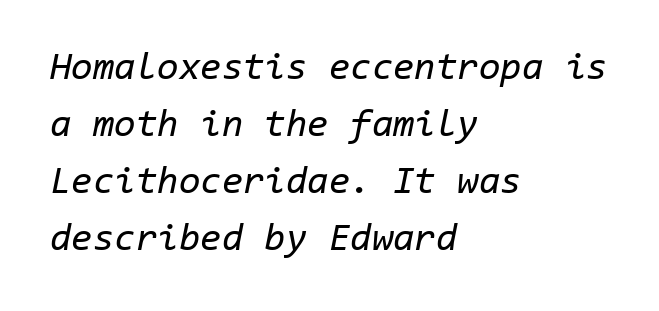
{"italic": "yes", "lean": "right", "slant_degrees": 11, "bold": "no", "weight": "regular", "width": "normal", "stroke_contrast": "low", "x_height": "medium", "monospaced": "yes", "underline": "no", "align": "left", "line_spacing": "normal", "line_spacing_ratio": 1.46, "letter_spacing": "normal", "letter_spacing_em": 0.0, "glyph_px": 39}
